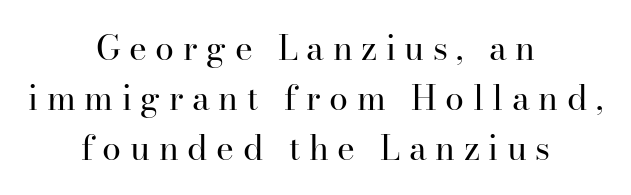
A typesetter would mark this as roman, not italic. The strokes carry an ordinary text weight at most. Normally led — the rows are evenly, conventionally spaced. Plain, unruled lines of type. Neither beginnings nor endings align; midpoints do.
